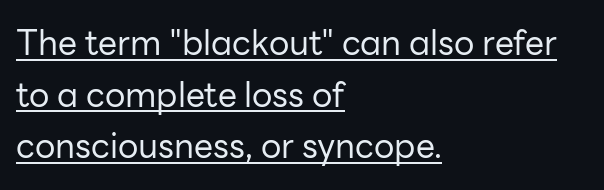
The face used here is proportionally spaced, like ordinary book or web type. Compared with typical paragraphs, the rows here are spaced about the same. Heft: none added — not bold. Honestly, the letter spacing is just normal — you wouldn't notice it. The glyphs are accompanied by a horizontal stroke just below them. The lines in this sample share a left origin and differ only in where they stop.
